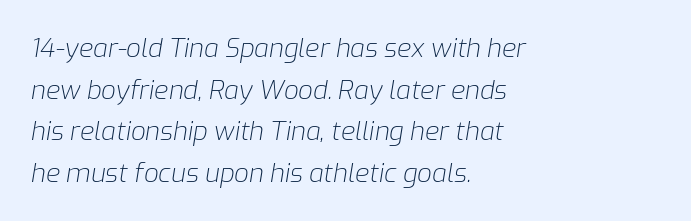
Slant detected: the letters are inclined. The designer left line spacing at the default. Default kerning and tracking; the words read as compact shapes. The setting favours the left margin, as ordinary paragraphs usually do.
